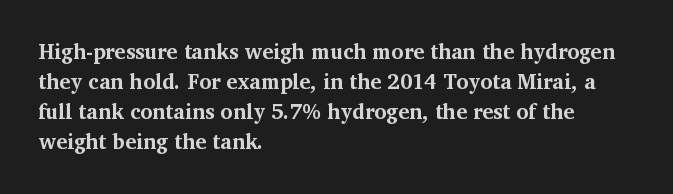
Q: Is the text bold? A: Yes.
Q: Is the text italic (slanted)? A: No, it is upright.
Q: Is the text underlined? A: No.
Q: How is the paragraph aligned? A: Left-aligned.
Q: Is the spacing between letters normal or unusually wide? A: Normal.
Q: Is the spacing between lines tight, normal or loose? A: Normal.
